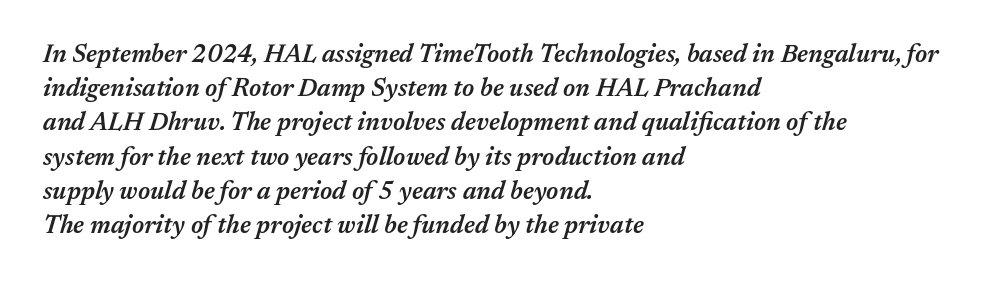
The passage shown leans; its letterforms are oblique. Type without underlining. Standard letterfit; no display-style spreading of the glyphs. The font is running at a semibold setting, under full bold.
